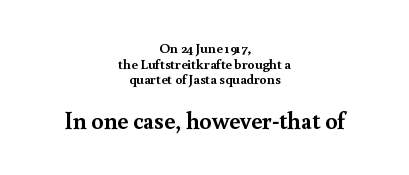
Q: Is the text bold? A: Yes.
Q: Is the text italic (slanted)? A: No, it is upright.
Q: Is the text underlined? A: No.
Q: How is the paragraph aligned? A: Centered.
Q: Is the spacing between letters normal or unusually wide? A: Normal.
Q: Is the spacing between lines tight, normal or loose? A: Tight.
Q: Which block of text is set in a larger size, the first (top) or the second (bottom)? A: The second (bottom) one.
